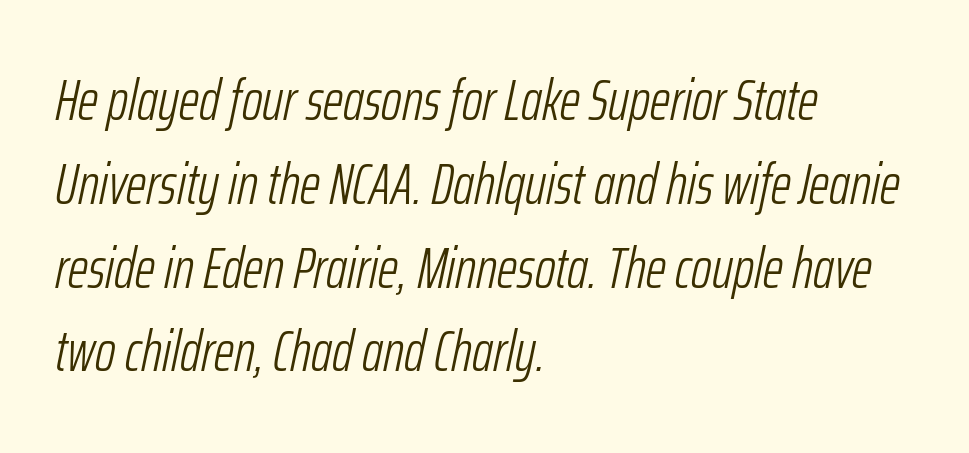
{"italic": "yes", "lean": "right", "slant_degrees": 12, "bold": "no", "weight": "light", "width": "condensed", "stroke_contrast": "low", "x_height": "medium", "monospaced": "no", "underline": "no", "align": "left", "line_spacing": "normal", "line_spacing_ratio": 1.47, "letter_spacing": "normal", "letter_spacing_em": 0.0, "glyph_px": 57}
